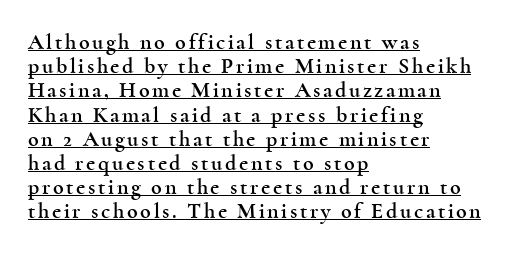
{"italic": "no", "underline": "yes", "align": "left", "line_spacing": "tight", "line_spacing_ratio": 1.1, "glyph_px": 22}
